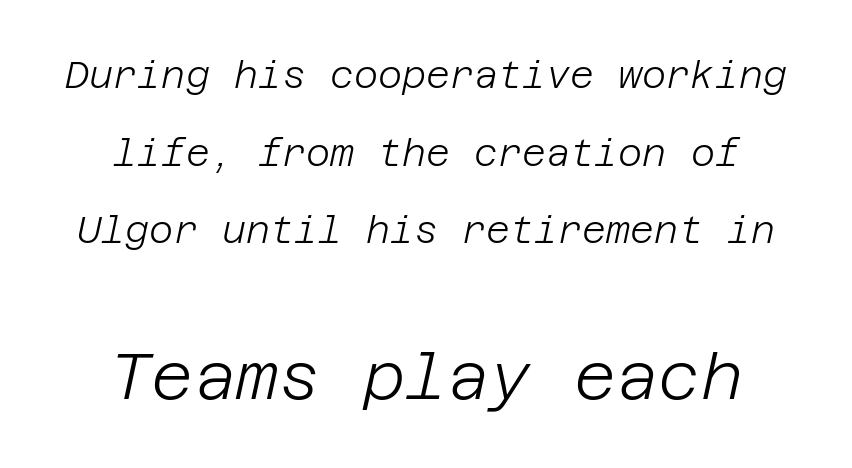
Leftover space on each line is divided equally before and after the words. Honestly, the letter spacing is just normal — you wouldn't notice it. Which chunk is bigger? The second one — the bottom block dwarfs the top. No chunkiness to these letters — they're not bold. The face used here has a pronounced slope to its letters. The passage shown stacks its lines with a broad gap.
